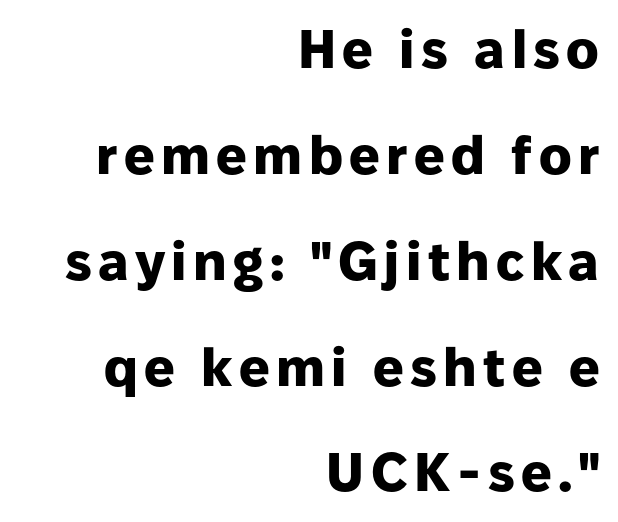
Q: Is the text bold? A: Yes.
Q: Is the text italic (slanted)? A: No, it is upright.
Q: Is the typeface a serif or a sans-serif typeface? A: Sans-serif.
Q: Is the text underlined? A: No.
Q: How is the paragraph aligned? A: Right-aligned.
Q: Is the spacing between lines tight, normal or loose? A: Loose.
Q: Width (condensed, normal, or wide)? A: Normal.
Q: Stroke contrast? A: Low.
Q: x-height? A: Medium.
Q: Monospaced? A: No.
